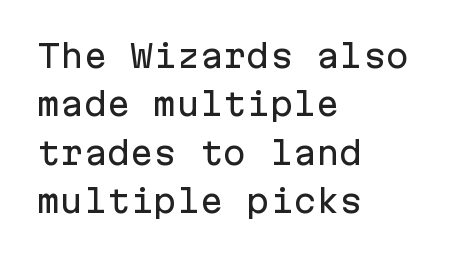
{"serif": "no", "italic": "no", "width": "normal", "stroke_contrast": "low", "x_height": "medium", "monospaced": "yes", "underline": "no", "align": "left", "line_spacing": "normal", "line_spacing_ratio": 1.56, "letter_spacing": "normal", "letter_spacing_em": 0.0, "glyph_px": 31}
